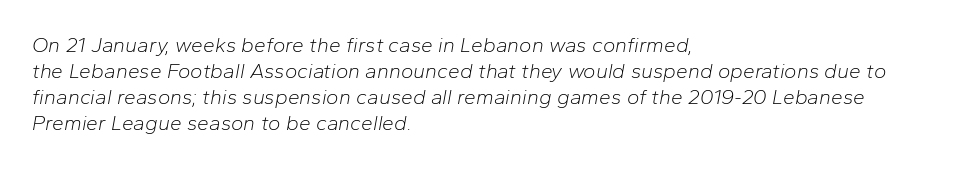
{"italic": "yes", "lean": "right", "slant_degrees": 10, "bold": "no", "underline": "no", "align": "left", "line_spacing_ratio": 1.24, "letter_spacing": "normal", "letter_spacing_em": 0.0, "glyph_px": 21}
